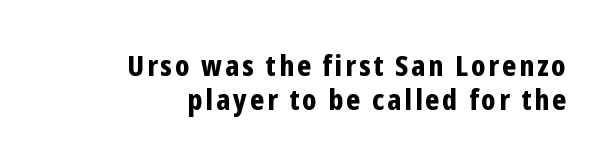
Designer's note — italics off, roman on. The baseline area is clear. Is the block centered? No — it sits flush against the right margin. These lines are composed in type without serifs.
